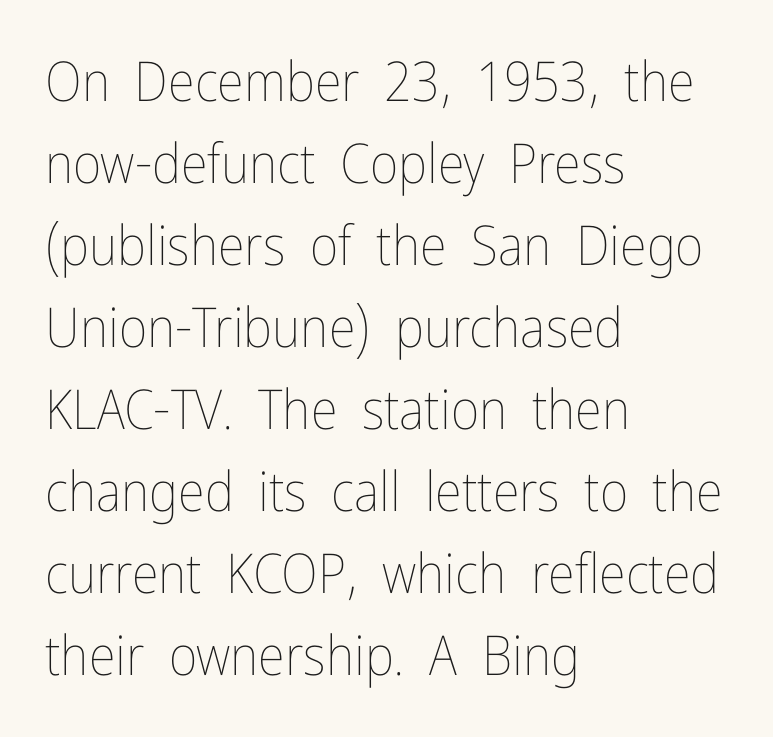
{"italic": "no", "bold": "no", "weight": "thin", "width": "condensed", "stroke_contrast": "low", "x_height": "medium", "monospaced": "no", "underline": "no", "align": "left", "line_spacing": "normal", "line_spacing_ratio": 1.49, "letter_spacing": "normal", "letter_spacing_em": 0.0, "glyph_px": 55}
